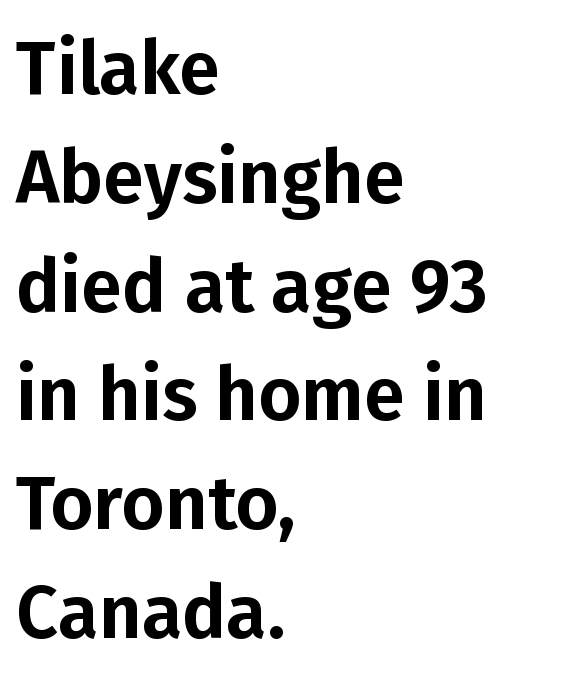
The image shows 74 px sans-serif type, upright; set left-aligned, normal line spacing (1.47x), normal letter spacing, not underlined; low stroke contrast and a medium x-height.
